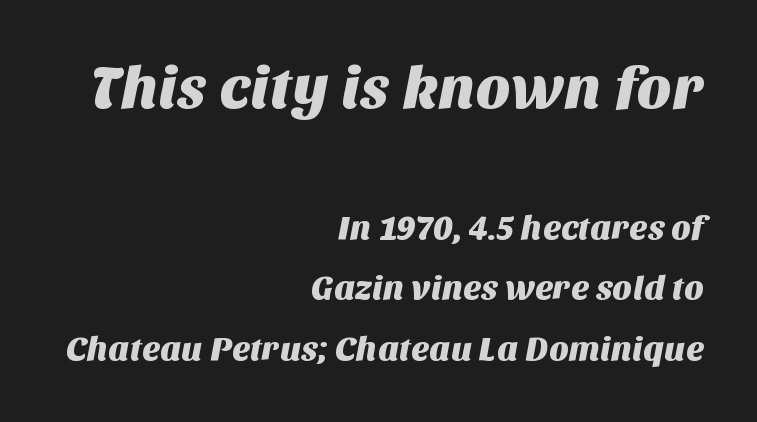
{"serif": "no", "width": "normal", "stroke_contrast": "medium", "x_height": "large", "monospaced": "no", "underline": "no", "align": "right", "line_spacing_ratio": 1.78, "letter_spacing": "normal", "letter_spacing_em": 0.0, "larger_block": "first", "size_ratio": 1.76, "glyph_px": 60}
